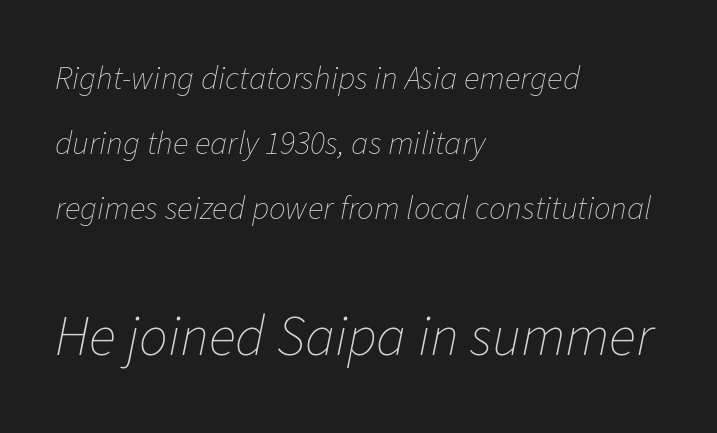
The image shows 57 px thin type, italic (leaning right); set left-aligned, loose line spacing (1.97x), normal letter spacing, not underlined; the second (bottom) block is 1.73x larger; low stroke contrast and a medium x-height.
